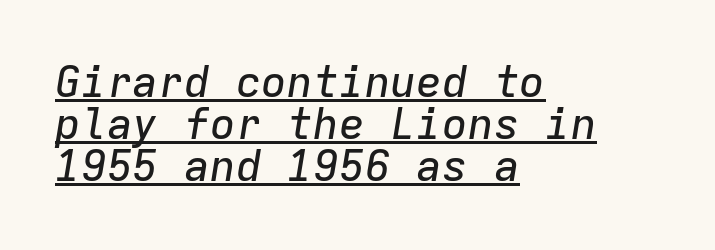
{"italic": "yes", "lean": "right", "slant_degrees": 9, "width": "normal", "stroke_contrast": "low", "x_height": "medium", "monospaced": "yes", "underline": "yes", "align": "left", "line_spacing": "tight", "line_spacing_ratio": 0.98, "letter_spacing": "normal", "letter_spacing_em": 0.0, "glyph_px": 43}
